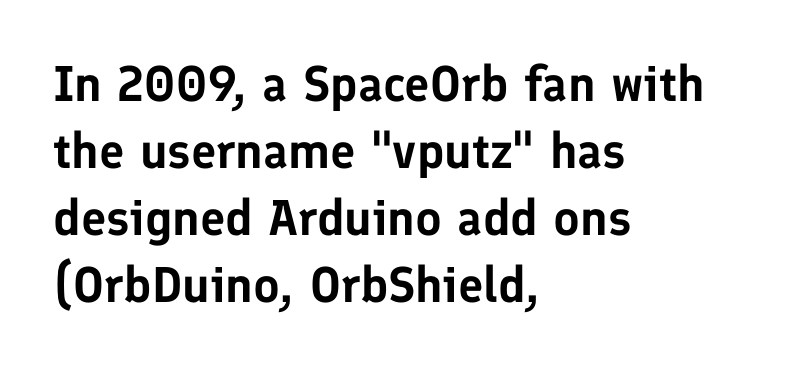
{"serif": "no", "italic": "no", "width": "normal", "stroke_contrast": "low", "x_height": "medium", "monospaced": "no", "underline": "no", "align": "left", "line_spacing": "normal", "line_spacing_ratio": 1.34, "letter_spacing": "normal", "letter_spacing_em": 0.0, "glyph_px": 50}
